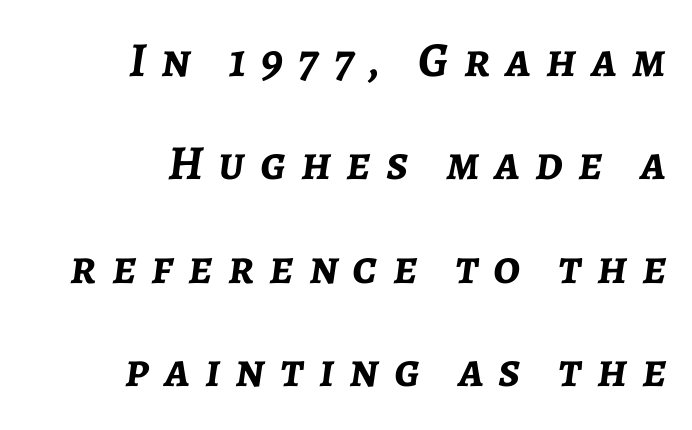
{"italic": "yes", "lean": "right", "slant_degrees": 7, "bold": "yes", "weight": "semibold", "width": "normal", "stroke_contrast": "low", "x_height": "medium", "monospaced": "no", "underline": "no", "align": "right", "line_spacing": "loose", "line_spacing_ratio": 2.11, "letter_spacing": "wide", "letter_spacing_em": 0.31, "glyph_px": 49}
